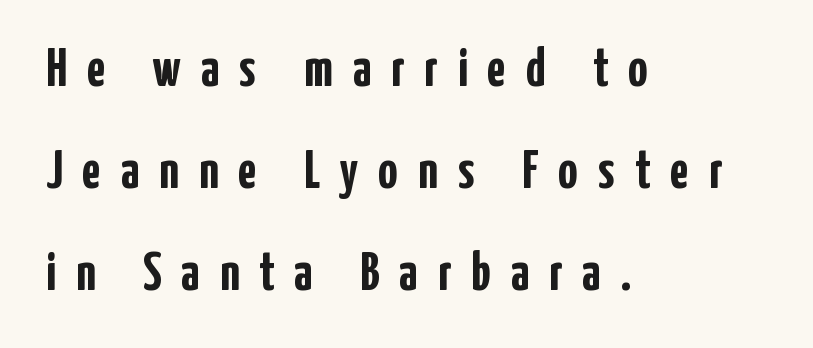
The image shows 54 px semibold, condensed sans-serif type, upright; set left-aligned, line spacing 1.89x, unusually wide letter spacing (+0.37 em), not underlined; low stroke contrast and a medium x-height.
